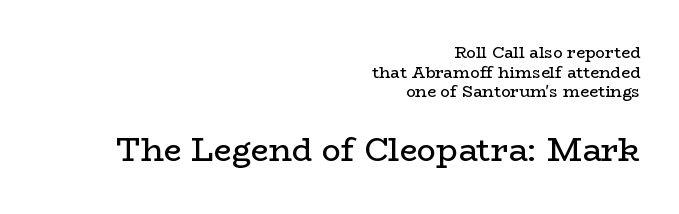
Visually the block forms a straight wall on the right and a jagged coastline on the left. The face used here appears at its bigger size in the lower chunk. These lines are rendered in a variable-pitch font. You can tell it's not italic because the verticals are truly vertical. This reads as an unemphasized weight, regular at the heaviest.
